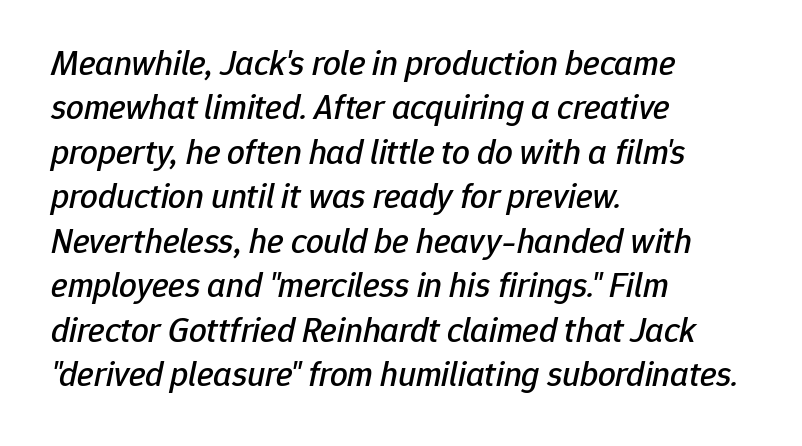
Character widths vary here, with narrow letters taking less room than wide ones. This rendering features lettering with no underline. The lettering tilts uniformly, giving the passage an italic look. Tracking here is standard; glyphs follow each other at the usual distance.
